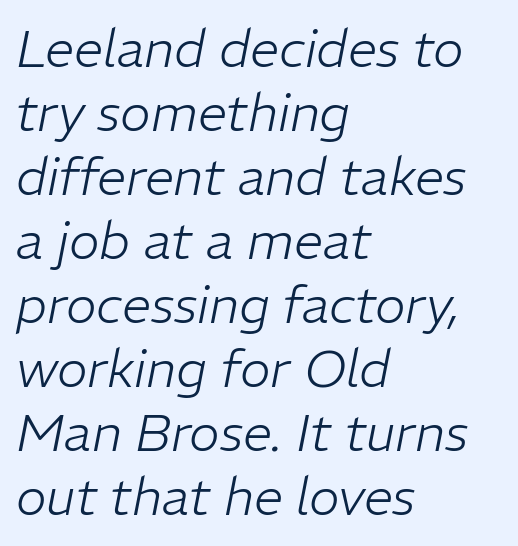
{"italic": "yes", "lean": "right", "slant_degrees": 11, "bold": "no", "weight": "light", "width": "normal", "stroke_contrast": "low", "x_height": "medium", "monospaced": "no", "underline": "no", "align": "left", "line_spacing_ratio": 1.23, "letter_spacing": "normal", "letter_spacing_em": 0.0, "glyph_px": 52}
